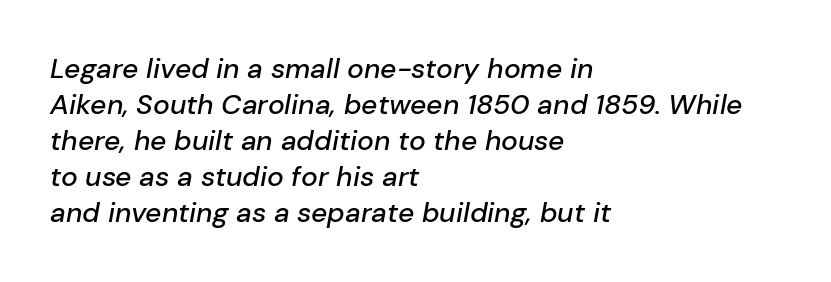
The image shows 28 px text type, italic (leaning right); set left-aligned, normal line spacing (1.29x), normal letter spacing, not underlined; low stroke contrast and a medium x-height.
